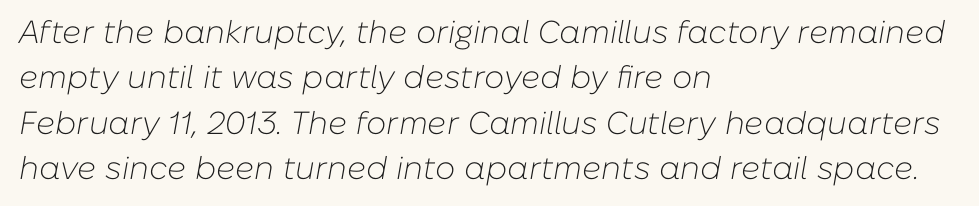
Glance below the letters and you will spot only blank space. Characters are canted at an angle relative to the baseline's perpendicular. The lines are quadded left. The rendering uses natural spacing where letterforms have individual widths.
